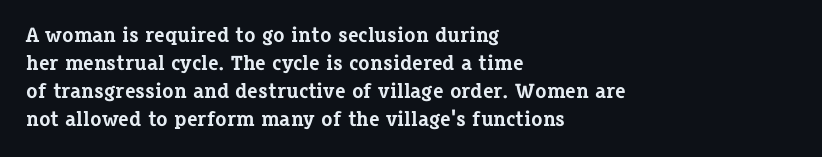
The image shows 21 px bold type, upright; set left-aligned, normal line spacing (1.34x), normal letter spacing, not underlined.
